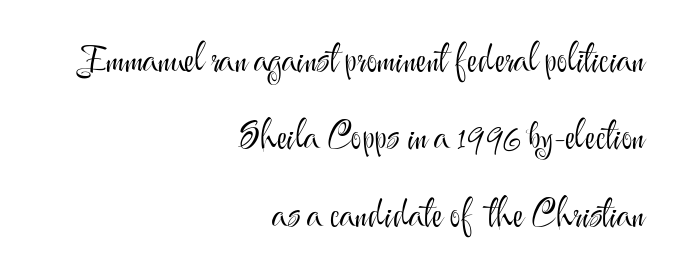
{"serif": "no", "bold": "no", "weight": "light", "width": "normal", "stroke_contrast": "medium", "x_height": "small", "monospaced": "no", "underline": "no", "align": "right", "line_spacing": "loose", "line_spacing_ratio": 2.09, "letter_spacing": "normal", "letter_spacing_em": 0.0, "glyph_px": 37}
